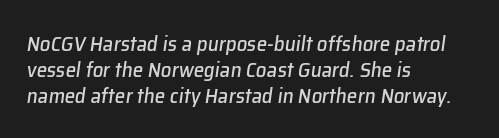
These lines were composed using italics. Lines of text with bare space underneath. Honestly, the letter spacing is just normal — you wouldn't notice it. Notice how the passage keeps a crisp vertical edge on the left only.
